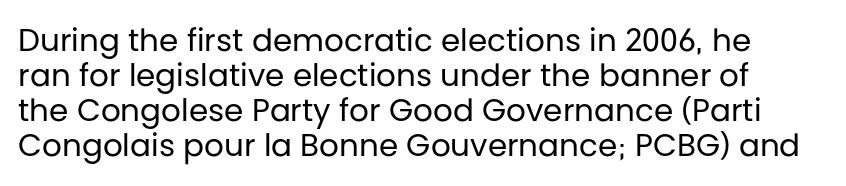
Q: Is the text bold? A: No.
Q: Is the text italic (slanted)? A: No, it is upright.
Q: Is the typeface a serif or a sans-serif typeface? A: Sans-serif.
Q: Is the text underlined? A: No.
Q: Is the spacing between letters normal or unusually wide? A: Normal.
Q: Is the spacing between lines tight, normal or loose? A: Tight.
Q: Width (condensed, normal, or wide)? A: Normal.
Q: Stroke contrast? A: Low.
Q: x-height? A: Large.
Q: Monospaced? A: No.
